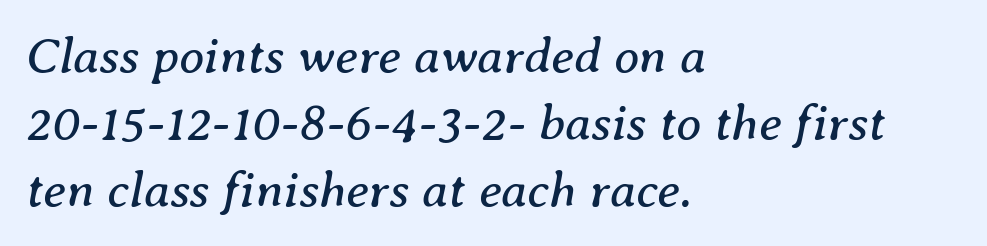
The image shows 51 px regular-weight serif type, italic (leaning right); set left-aligned, normal line spacing (1.31x), normal letter spacing, not underlined; medium stroke contrast and a medium x-height.
